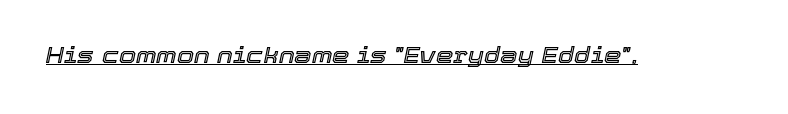
The image shows 22 px text type, italic (leaning right); set normal letter spacing, underlined.
